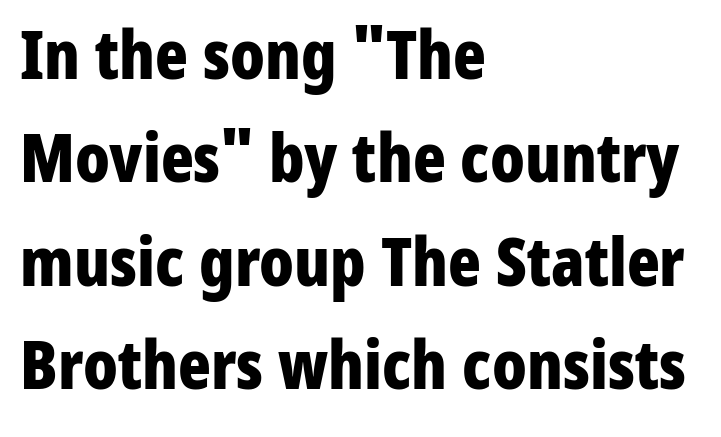
The image shows 68 px bold, condensed sans-serif type, upright; set left-aligned, normal line spacing (1.52x), normal letter spacing, not underlined; low stroke contrast and a medium x-height.
